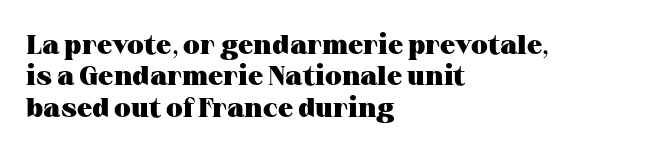
{"italic": "no", "bold": "yes", "underline": "no", "align": "left", "line_spacing_ratio": 1.16, "letter_spacing": "normal", "letter_spacing_em": 0.0, "glyph_px": 27}
